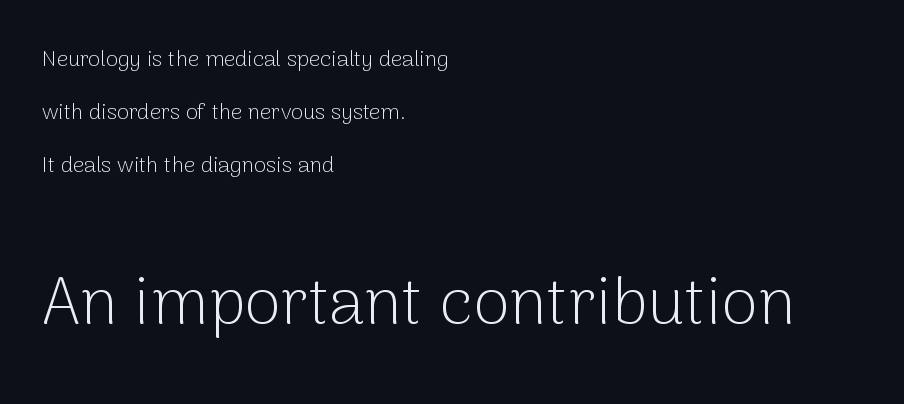
{"serif": "no", "italic": "no", "bold": "no", "weight": "light", "width": "normal", "stroke_contrast": "low", "x_height": "medium", "monospaced": "no", "underline": "no", "align": "left", "line_spacing": "loose", "line_spacing_ratio": 2.4, "letter_spacing": "normal", "letter_spacing_em": 0.0, "larger_block": "second", "size_ratio": 3.0, "glyph_px": 66}
